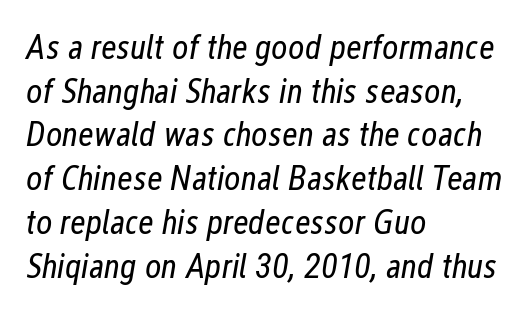
Stroke mass is kept to a normal reading level or below. The ragged edge is on the right, which tells us the setting is flush left. The rendering applies a slant to the glyphs. The letters sit at their default tracking, neither squeezed nor spread. If you measured baseline to baseline, you'd find a middling distance. Each letter keeps its own natural width here, so spacing adapts to shape.
